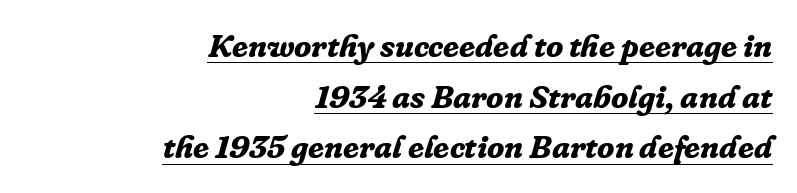
{"serif": "yes", "italic": "yes", "lean": "right", "slant_degrees": 16, "bold": "yes", "weight": "bold", "width": "normal", "stroke_contrast": "low", "x_height": "medium", "monospaced": "no", "underline": "yes", "align": "right", "line_spacing": "normal", "line_spacing_ratio": 1.58, "letter_spacing": "normal", "letter_spacing_em": 0.0, "glyph_px": 32}
